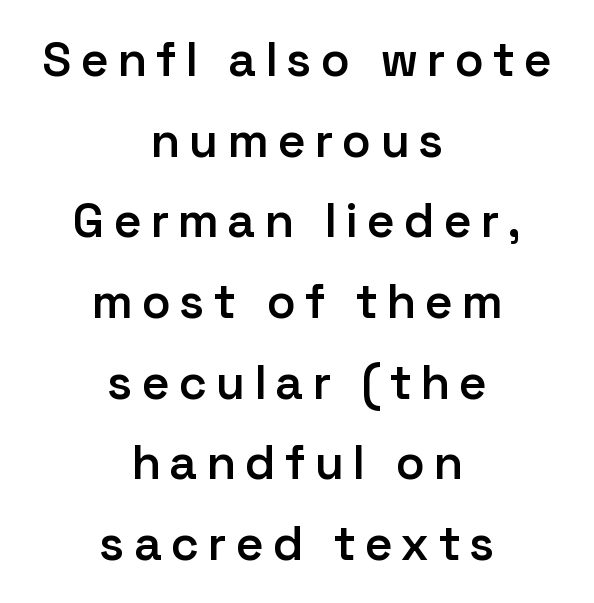
{"serif": "no", "italic": "no", "bold": "semi", "weight": "semibold", "width": "normal", "stroke_contrast": "low", "x_height": "medium", "monospaced": "no", "underline": "no", "align": "center", "line_spacing": "normal", "line_spacing_ratio": 1.68, "letter_spacing": "wide", "letter_spacing_em": 0.21, "glyph_px": 48}
